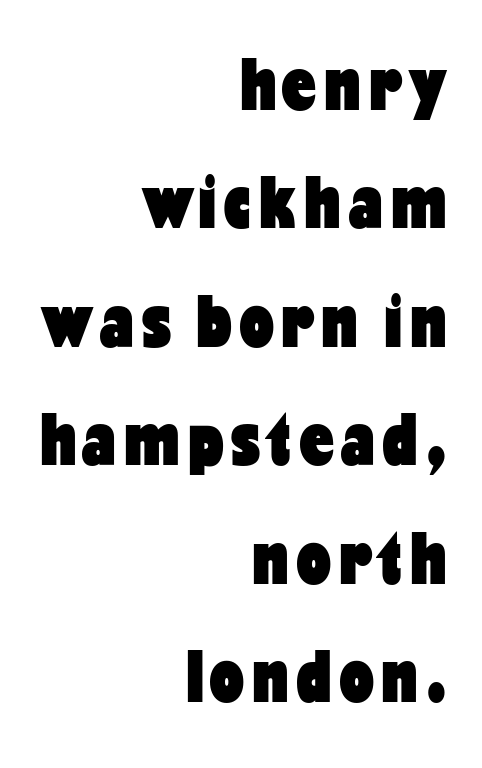
{"serif": "no", "italic": "no", "bold": "yes", "weight": "heavy", "width": "condensed", "stroke_contrast": "low", "x_height": "medium", "monospaced": "no", "underline": "no", "align": "right", "line_spacing": "normal", "line_spacing_ratio": 1.58, "glyph_px": 75}
